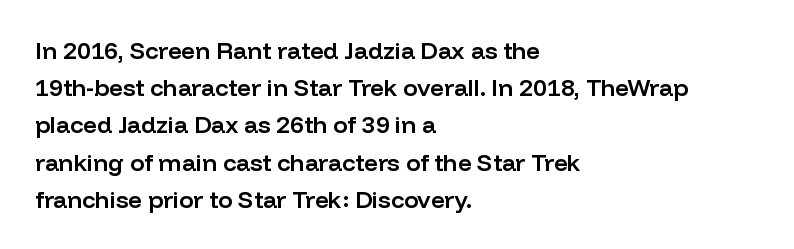
{"italic": "no", "bold": "semi", "underline": "no", "align": "left", "line_spacing": "normal", "line_spacing_ratio": 1.55, "letter_spacing": "normal", "letter_spacing_em": 0.0, "glyph_px": 24}
